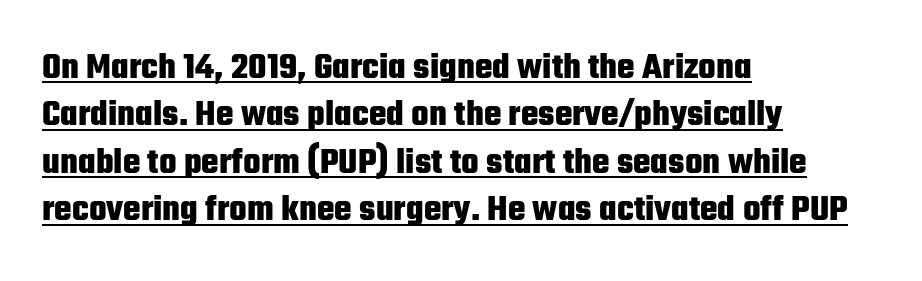
Here the designer chose a conventional face with non-uniform glyph widths. The type sits square on the baseline with zero lean. The lines in this sample share a left origin and differ only in where they stop. The type is set solid horizontally, with unmodified tracking. Notice how thick the strokes are: this is what a full bold looks like. Note: no serifs on the glyphs.
